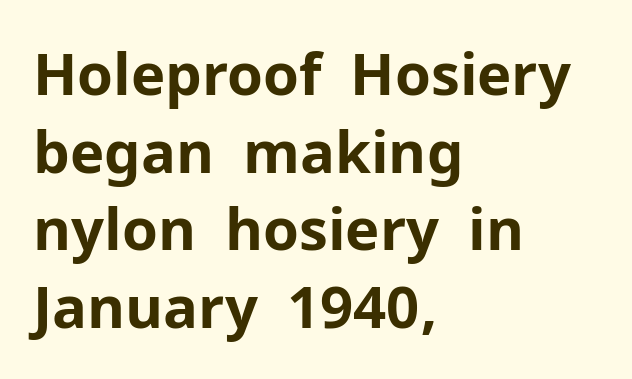
The image shows 58 px bold sans-serif type, upright; set left-aligned, normal line spacing (1.34x), normal letter spacing, not underlined; low stroke contrast and a medium x-height.
